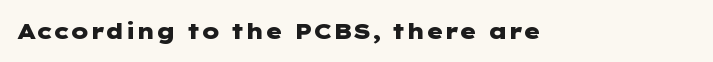
{"italic": "no", "bold": "yes", "underline": "no", "letter_spacing": "normal", "letter_spacing_em": 0.0, "glyph_px": 22}
